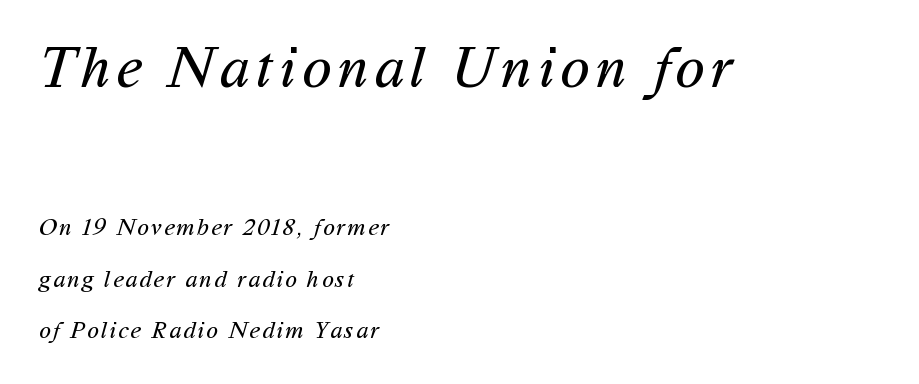
The image shows 60 px regular-weight sans-serif type; set left-aligned, loose line spacing (2.15x), not underlined; the first (top) block is 2.5x larger; medium stroke contrast and a medium x-height.
